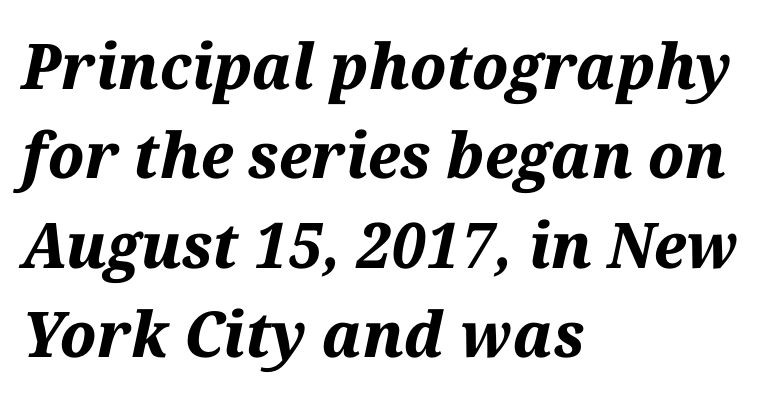
The image shows 63 px bold type, italic (leaning right); set left-aligned, normal line spacing (1.42x), normal letter spacing, not underlined; medium stroke contrast and a medium x-height.
